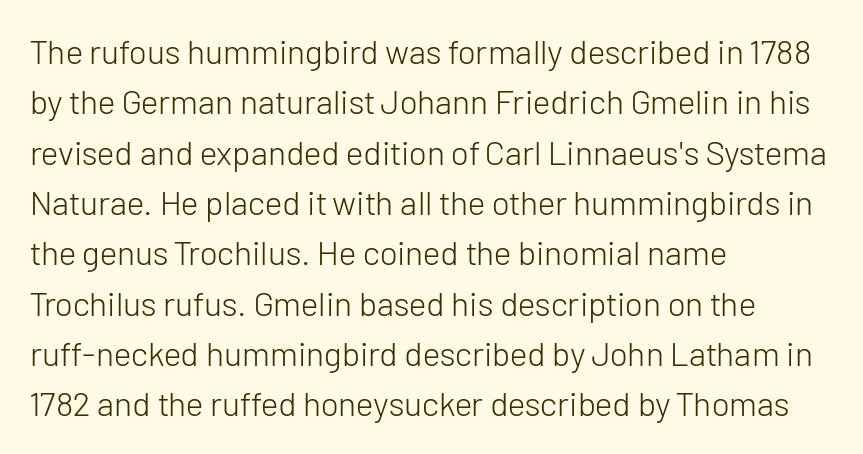
The image shows 34 px light sans-serif type, upright; set left-aligned, normal line spacing (1.48x), normal letter spacing, not underlined; low stroke contrast and a medium x-height.
